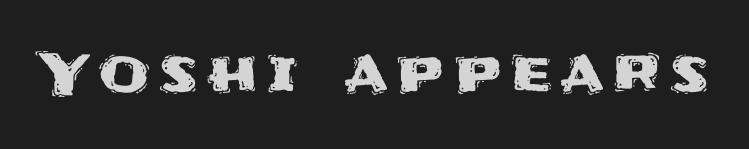
{"serif": "no", "italic": "no", "width": "normal", "stroke_contrast": "medium", "x_height": "large", "monospaced": "no", "underline": "no", "glyph_px": 58}
